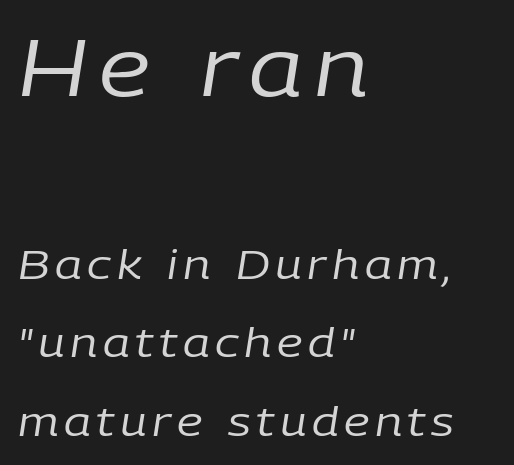
The image shows 80 px regular-weight type, italic (leaning right); set left-aligned, loose line spacing (1.97x), not underlined; the first (top) block is 2.0x larger; low stroke contrast and a medium x-height.
